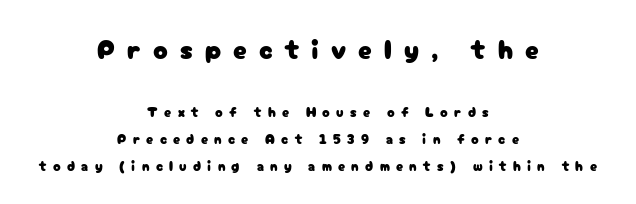
The image shows 27 px text type, upright; set centered, loose line spacing (1.92x), unusually wide letter spacing (+0.45 em), not underlined; the first (top) block is 1.93x larger.
